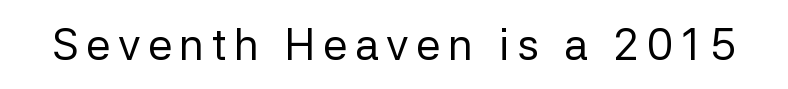
{"serif": "no", "italic": "no", "bold": "no", "weight": "regular", "width": "normal", "stroke_contrast": "low", "x_height": "medium", "monospaced": "no", "underline": "no", "glyph_px": 44}
